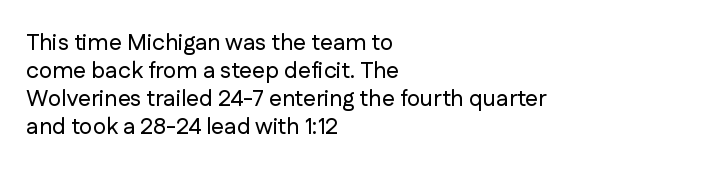
Look at the tracking — it's just the regular setting, nothing added. Caption: multi-line text, flush left, ragged right. Notice how the stems are strictly vertical — no italics here. A clean baseline with only descenders dipping below it.
